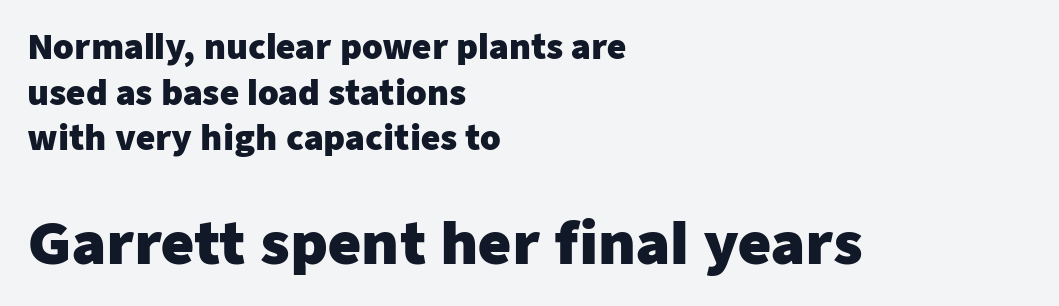
The image shows 57 px heavy sans-serif type, upright; set left-aligned, normal line spacing (1.38x), normal letter spacing, not underlined; the second (bottom) block is 1.73x larger; low stroke contrast and a medium x-height.
